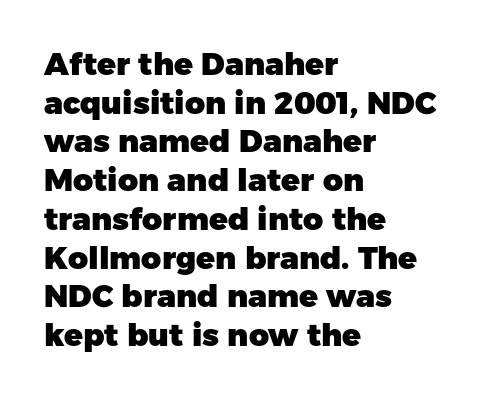
The image shows 31 px heavy sans-serif type, upright; set left-aligned, normal line spacing (1.25x), normal letter spacing, not underlined; low stroke contrast and a medium x-height.
